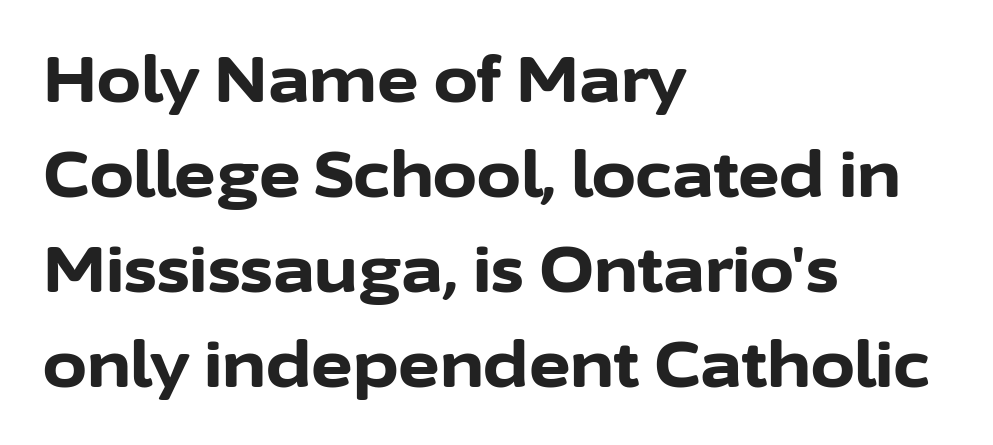
The letters stand upright; this is a roman face. Short and long lines alike share a common starting point at left. On the weight axis this lands at bold, roughly 700. Observe the ordinary spacing: letters are neighbours, not strangers. Observe the absence of serifs on each vertical stroke in this sample.
